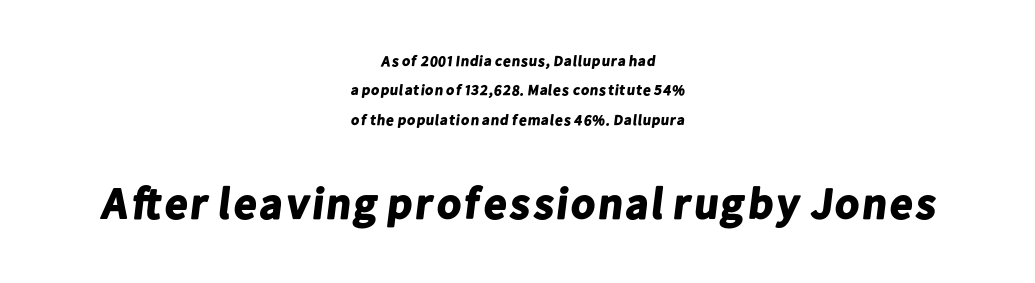
These words are printed bold, with thick strokes throughout. The passage shown is typed in a proportional face where columns would drift. Leading is clearly above the norm, producing a sparse column. Unmarked baselines from the first word to the last.
